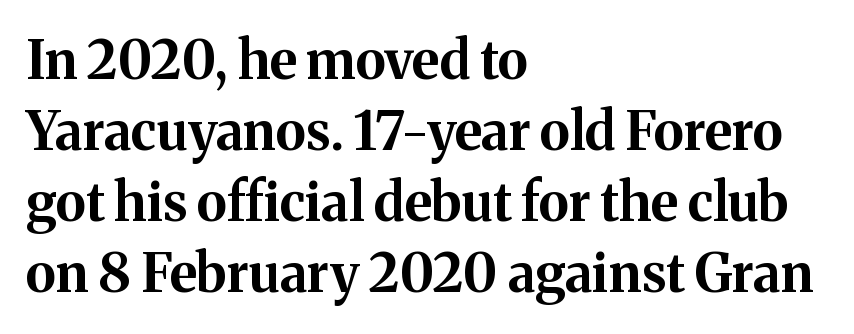
The image shows 53 px bold serif type, upright; set left-aligned, normal line spacing (1.34x), normal letter spacing, not underlined; medium stroke contrast and a medium x-height.
